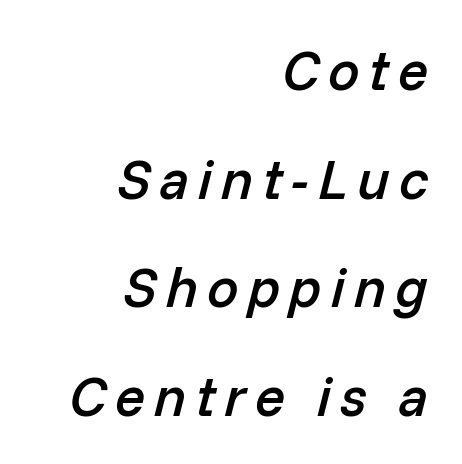
{"italic": "yes", "lean": "right", "slant_degrees": 14, "bold": "semi", "weight": "semibold", "width": "normal", "stroke_contrast": "low", "x_height": "medium", "monospaced": "no", "underline": "no", "align": "right", "line_spacing": "loose", "line_spacing_ratio": 1.94, "glyph_px": 56}
